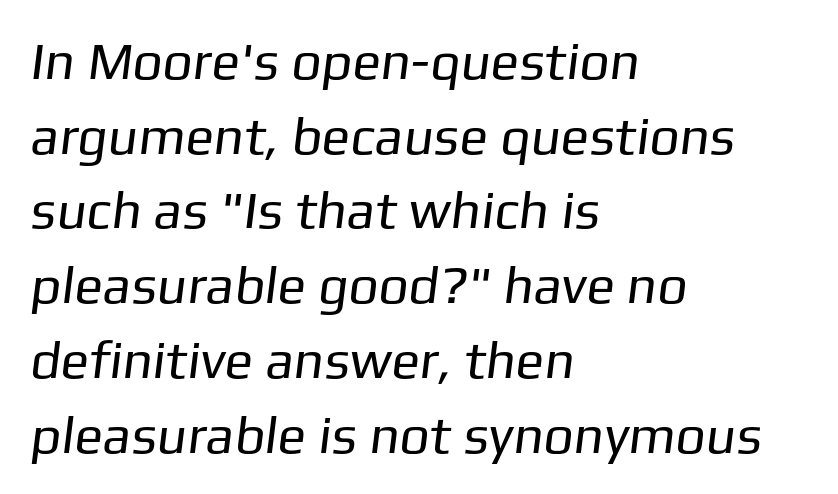
{"serif": "no", "bold": "no", "weight": "regular", "width": "normal", "stroke_contrast": "low", "x_height": "medium", "monospaced": "no", "underline": "no", "align": "left", "line_spacing": "normal", "line_spacing_ratio": 1.41, "letter_spacing": "normal", "letter_spacing_em": 0.0, "glyph_px": 53}
